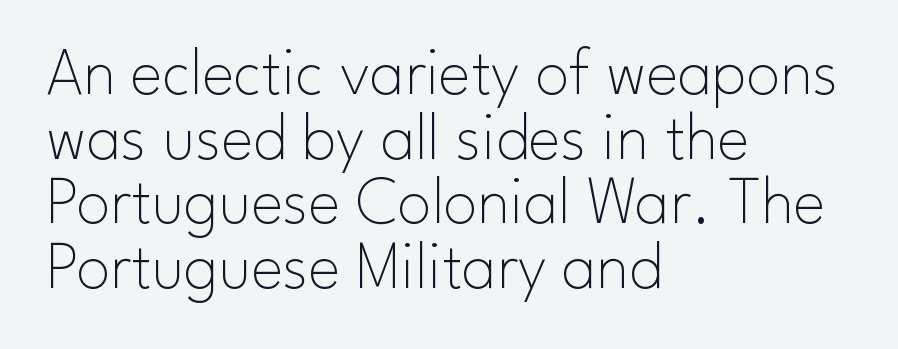
No chunkiness to these letters — they're not bold. Short note: letters normally spaced. These lines huddle together more closely than default settings would place them. The lines in this sample share a left origin and differ only in where they stop. The baseline area is clear.
